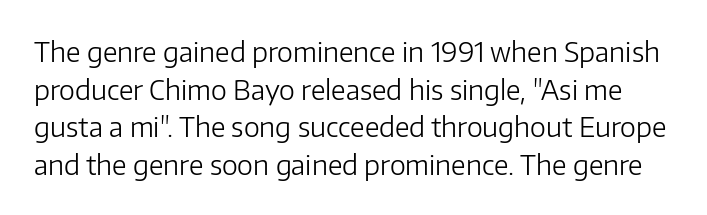
{"italic": "no", "bold": "no", "underline": "no", "line_spacing": "normal", "line_spacing_ratio": 1.39, "letter_spacing": "normal", "letter_spacing_em": 0.0, "glyph_px": 27}
